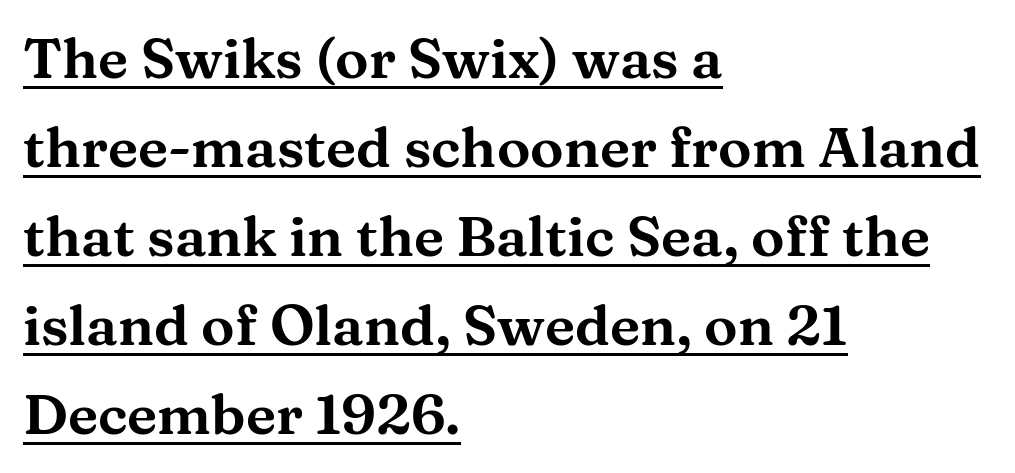
{"serif": "yes", "italic": "no", "width": "wide", "stroke_contrast": "medium", "x_height": "medium", "monospaced": "no", "underline": "yes", "align": "left", "line_spacing": "normal", "line_spacing_ratio": 1.59, "letter_spacing": "normal", "letter_spacing_em": 0.0, "glyph_px": 56}
